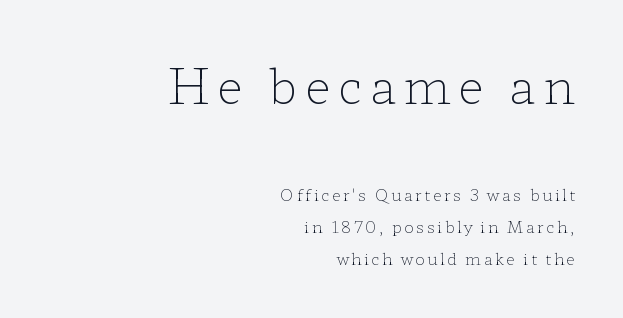
Small tapered or slab feet sit at the stroke ends, so this counts as serif. Quick note: interline space is abundant. Right-aligned paragraph, ragged on the left. Here the designer chose a conventional face with non-uniform glyph widths. Is the stroke heavy? The answer is a plain regular-or-lighter.
